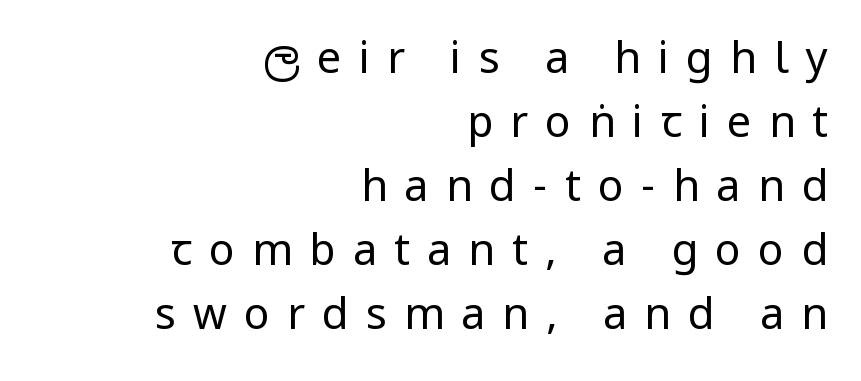
The area under the type is left untouched. Is there any slant? The stems are plumb. Successive baselines arrive at the customary interval. These lines are composed in type without serifs.
